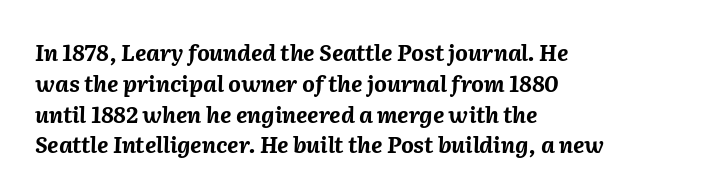
Typeset ragged right — the left edge is the straight one. Horizontal bands of white between lines are of average thickness. The typesetting leans heavy: a genuine bold. The passage shown has conventional tracking throughout. Plain, unruled lines of type. Italic? Definitely — the glyphs are oblique.
